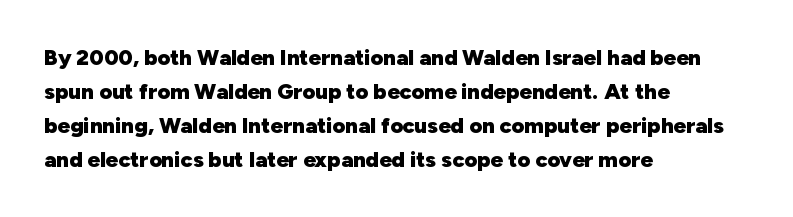
The image shows 22 px bold type, upright; set left-aligned, normal line spacing (1.54x), normal letter spacing, not underlined.
